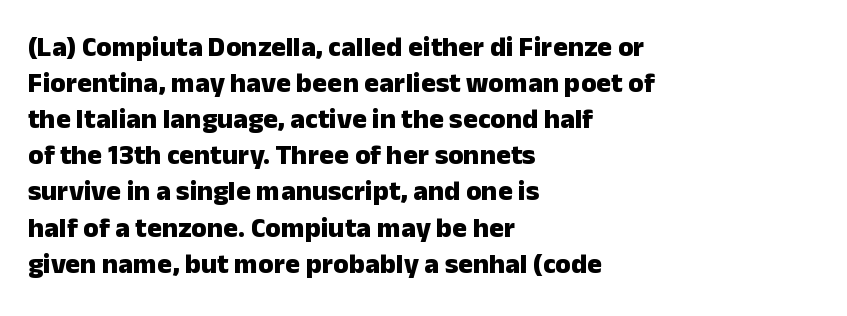
The image shows 28 px heavy sans-serif type, upright; set left-aligned, normal line spacing (1.29x), normal letter spacing, not underlined; low stroke contrast and a medium x-height.
